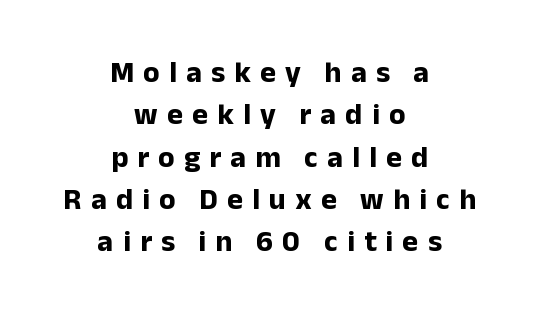
The image shows 30 px bold sans-serif type, upright; set centered, normal line spacing (1.41x), unusually wide letter spacing (+0.31 em), not underlined; low stroke contrast and a medium x-height.
